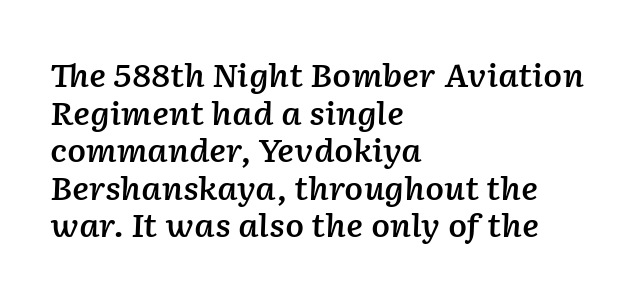
The words here are not underlined. Each letter keeps its own natural width here, so spacing adapts to shape. Default kerning and tracking; the words read as compact shapes. The letters are slanted; this is an italic face. Every letter is mildly thick-stroked: semibold rather than bold. Casual observation: everything's shoved over to the left.
